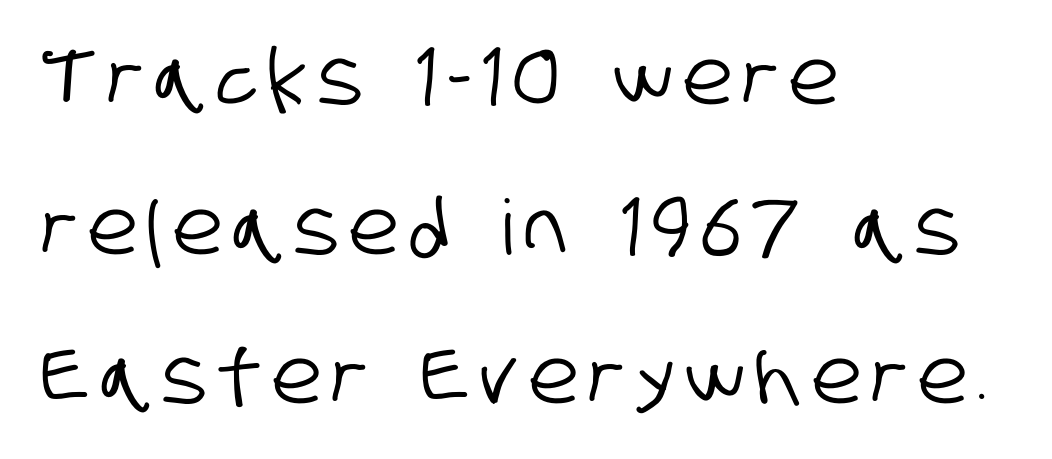
{"serif": "no", "width": "condensed", "stroke_contrast": "low", "x_height": "large", "monospaced": "no", "underline": "no", "align": "left", "line_spacing": "loose", "line_spacing_ratio": 1.97, "glyph_px": 76}
